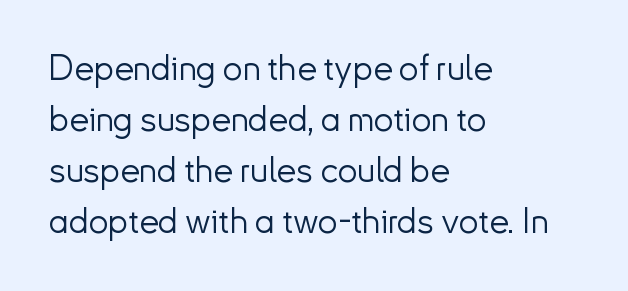
The image shows 35 px light sans-serif type, upright; set left-aligned, normal line spacing (1.46x), normal letter spacing, not underlined; low stroke contrast and a small x-height.
